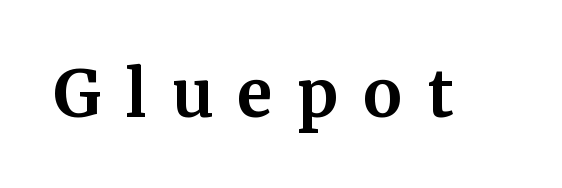
{"serif": "yes", "italic": "no", "bold": "yes", "weight": "bold", "width": "normal", "stroke_contrast": "medium", "x_height": "medium", "monospaced": "no", "underline": "no", "letter_spacing": "wide", "letter_spacing_em": 0.37, "glyph_px": 65}
